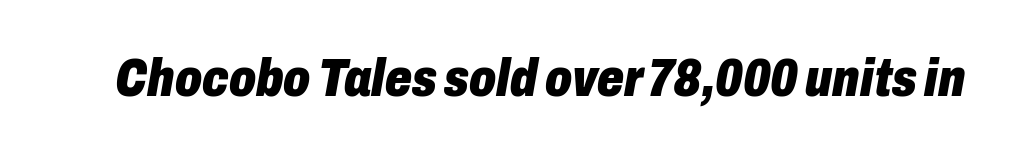
Q: Is the text bold? A: Yes.
Q: Is the text italic (slanted)? A: Yes, it leans right by about 10 degrees.
Q: Is the text underlined? A: No.
Q: Is the spacing between letters normal or unusually wide? A: Normal.
Q: Width (condensed, normal, or wide)? A: Condensed.
Q: Stroke contrast? A: Low.
Q: x-height? A: Medium.
Q: Monospaced? A: No.
